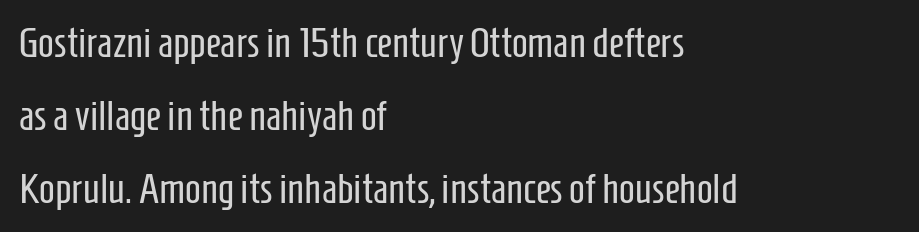
{"serif": "no", "italic": "no", "bold": "no", "weight": "regular", "width": "condensed", "stroke_contrast": "low", "x_height": "medium", "monospaced": "no", "underline": "no", "align": "left", "line_spacing_ratio": 1.74, "letter_spacing": "normal", "letter_spacing_em": 0.0, "glyph_px": 42}
